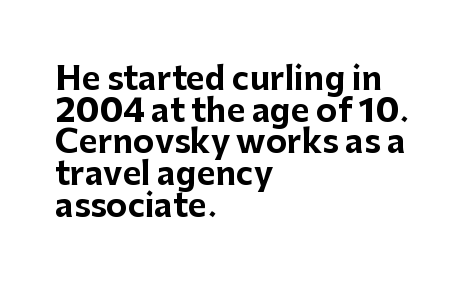
Type without underlining. The paragraph shown leans on its left margin. The lines are packed closely together with very little leading. The font's upright variant was chosen for this text.
